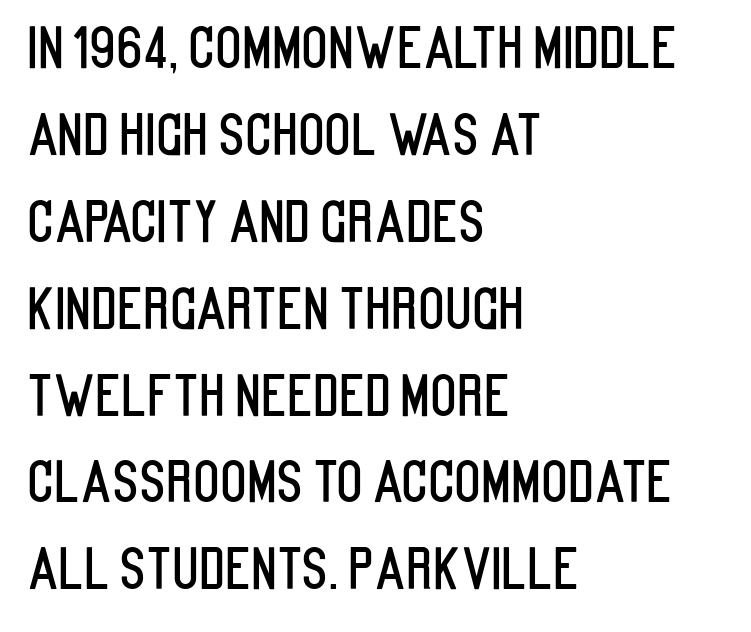
The image shows 55 px condensed sans-serif type, upright; set left-aligned, normal line spacing (1.58x), normal letter spacing, not underlined; low stroke contrast and a large x-height.
